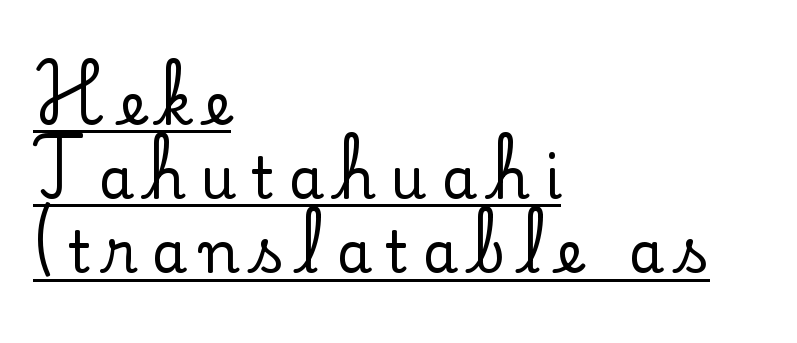
{"serif": "yes", "italic": "no", "width": "normal", "stroke_contrast": "low", "x_height": "small", "monospaced": "no", "underline": "yes", "align": "left", "line_spacing": "normal", "line_spacing_ratio": 1.3, "letter_spacing": "wide", "letter_spacing_em": 0.25, "glyph_px": 57}
